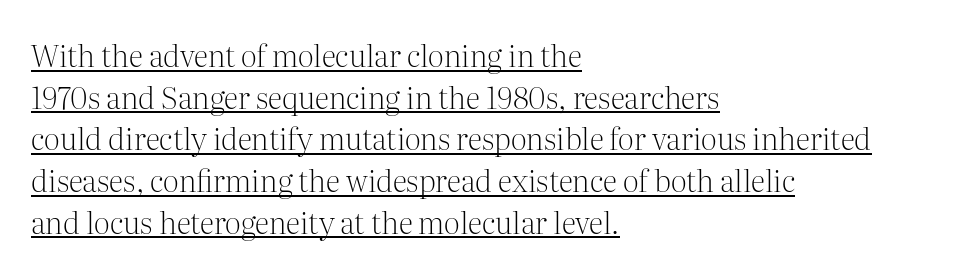
{"serif": "yes", "italic": "no", "bold": "no", "weight": "light", "width": "normal", "stroke_contrast": "medium", "x_height": "medium", "monospaced": "no", "underline": "yes", "align": "left", "line_spacing": "normal", "line_spacing_ratio": 1.39, "letter_spacing": "normal", "letter_spacing_em": 0.0, "glyph_px": 30}
